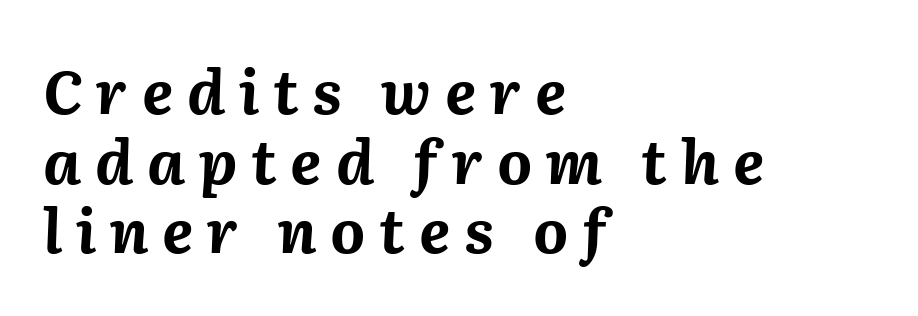
Q: Is the text bold? A: Yes.
Q: Is the text italic (slanted)? A: Yes, it leans right by about 2 degrees.
Q: Is the text underlined? A: No.
Q: How is the paragraph aligned? A: Left-aligned.
Q: Is the spacing between letters normal or unusually wide? A: Unusually wide.
Q: Width (condensed, normal, or wide)? A: Normal.
Q: Stroke contrast? A: Medium.
Q: x-height? A: Medium.
Q: Monospaced? A: No.
